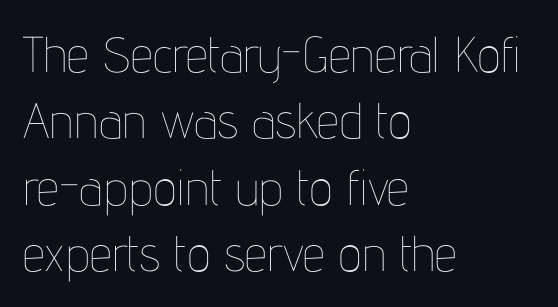
Q: Is the text bold? A: No.
Q: Is the text italic (slanted)? A: No, it is upright.
Q: Is the text underlined? A: No.
Q: How is the paragraph aligned? A: Left-aligned.
Q: Is the spacing between letters normal or unusually wide? A: Normal.
Q: Is the spacing between lines tight, normal or loose? A: Normal.
Q: Width (condensed, normal, or wide)? A: Condensed.
Q: Stroke contrast? A: Low.
Q: x-height? A: Medium.
Q: Monospaced? A: No.
